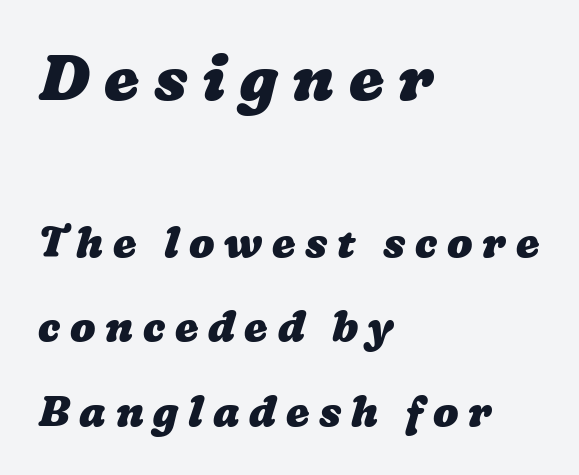
The image shows 63 px heavy, wide type; set left-aligned, loose line spacing (2.01x), unusually wide letter spacing (+0.23 em), not underlined; the first (top) block is 1.5x larger; low stroke contrast and a medium x-height.
